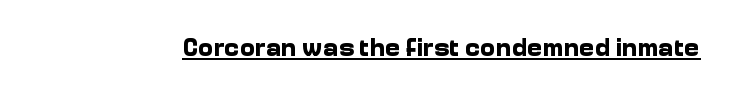
No extra tracking has been applied to these lines. Glance below the letters and you will spot a drawn line. Quick note: not italic, upright. The letters are bold, with thick, heavy strokes.
